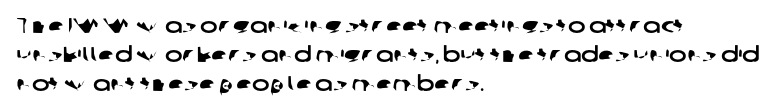
Q: Is the text underlined? A: No.
Q: How is the paragraph aligned? A: Left-aligned.
Q: Is the spacing between letters normal or unusually wide? A: Normal.
Q: Is the spacing between lines tight, normal or loose? A: Normal.
